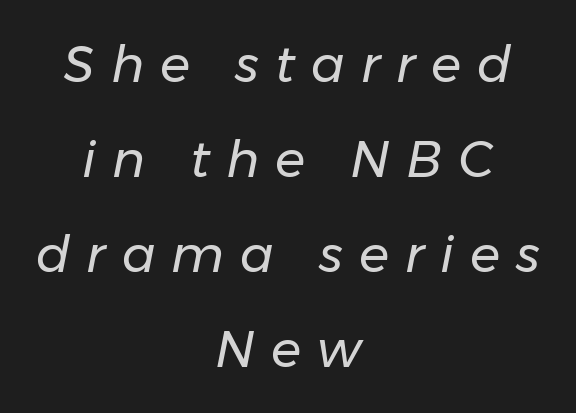
{"italic": "yes", "lean": "right", "slant_degrees": 11, "bold": "no", "weight": "regular", "width": "normal", "stroke_contrast": "low", "x_height": "medium", "monospaced": "no", "underline": "no", "align": "center", "line_spacing": "loose", "line_spacing_ratio": 1.9, "letter_spacing": "wide", "letter_spacing_em": 0.32, "glyph_px": 50}
